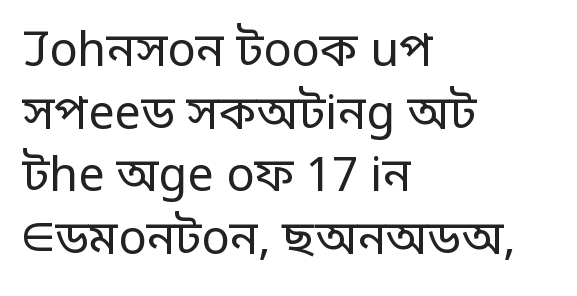
{"serif": "no", "italic": "no", "bold": "no", "weight": "regular", "width": "normal", "stroke_contrast": "low", "x_height": "large", "monospaced": "no", "underline": "no", "align": "left", "line_spacing": "normal", "line_spacing_ratio": 1.33, "letter_spacing": "normal", "letter_spacing_em": 0.0, "glyph_px": 47}
